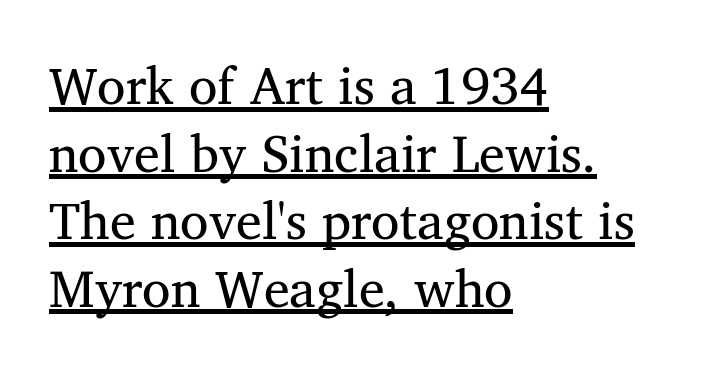
The image shows 52 px regular-weight serif type, upright; set left-aligned, normal line spacing (1.3x), normal letter spacing, underlined; medium stroke contrast and a medium x-height.
